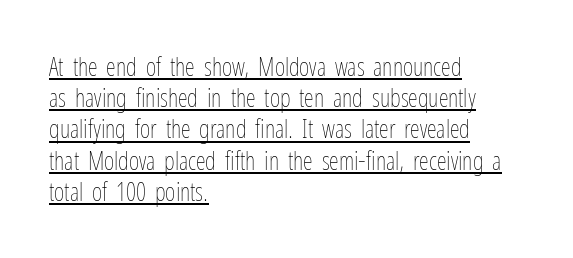
This sample carries an underscore along the baseline area. Teacher's note: observe the even left margin — that is flush-left alignment. The rows are spaced the way most documents space them. Every stem runs plumb, perpendicular to the baseline. Honestly, the letter spacing is just normal — you wouldn't notice it.
